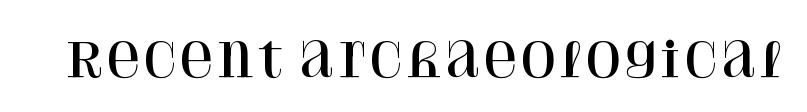
The face used here is seriffed, in the tradition of book romans. The specimen omits any rule beneath the text block's lines. A typesetter would call this proportional, since set widths differ per character. Nothing unusual about the tracking: characters are spaced as the font intends. Nope, not italic — everything's standing straight.
